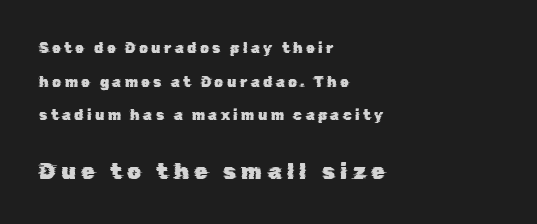
The image shows 22 px text type; set left-aligned, loose line spacing (2.41x), unusually wide letter spacing (+0.25 em), not underlined; the second (bottom) block is 1.57x larger.
